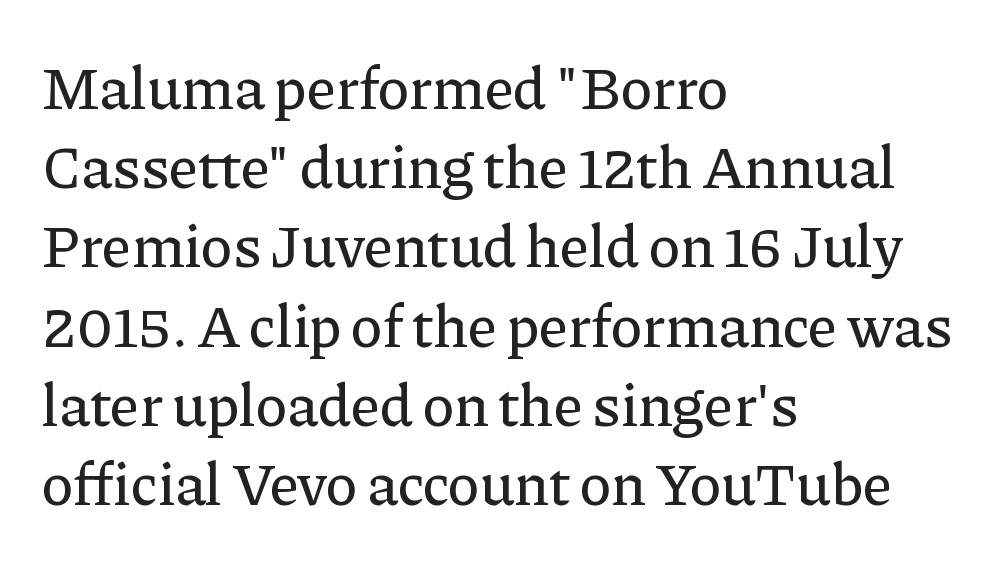
The image shows 60 px serif type, upright; set left-aligned, normal line spacing (1.32x), normal letter spacing, not underlined; low stroke contrast and a medium x-height.
